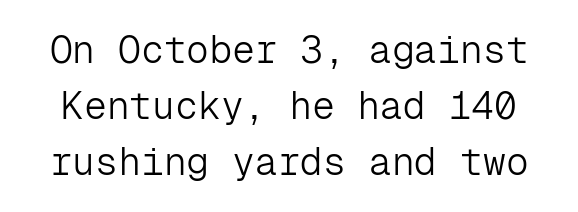
The image shows 38 px light sans-serif type, upright, monospaced; set normal line spacing (1.48x), normal letter spacing, not underlined; low stroke contrast and a medium x-height.
